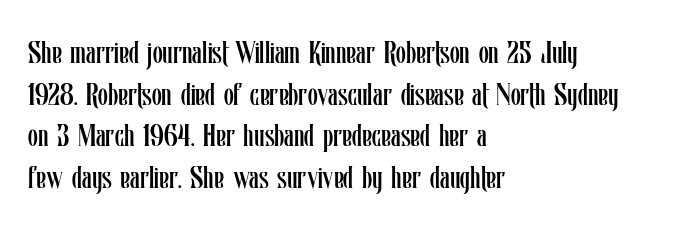
The image shows 32 px regular-weight, condensed type, upright; set left-aligned, normal line spacing (1.3x), normal letter spacing, not underlined; low stroke contrast and a medium x-height.
